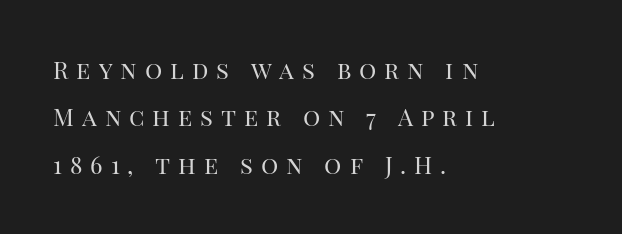
{"italic": "no", "bold": "no", "underline": "no", "align": "left", "line_spacing": "loose", "line_spacing_ratio": 1.97, "letter_spacing": "wide", "letter_spacing_em": 0.33, "glyph_px": 24}
